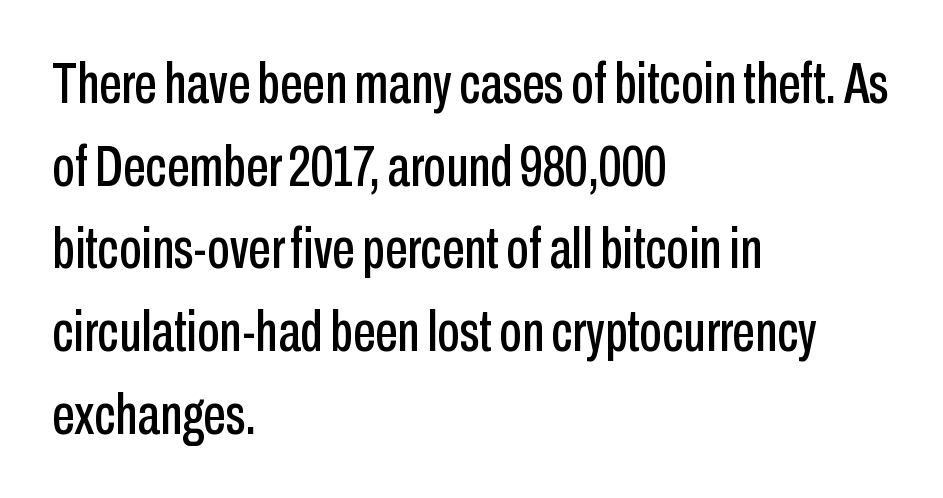
Q: Is the text italic (slanted)? A: No, it is upright.
Q: Is the typeface a serif or a sans-serif typeface? A: Sans-serif.
Q: Is the text underlined? A: No.
Q: How is the paragraph aligned? A: Left-aligned.
Q: Is the spacing between letters normal or unusually wide? A: Normal.
Q: Is the spacing between lines tight, normal or loose? A: Normal.
Q: Width (condensed, normal, or wide)? A: Condensed.
Q: Stroke contrast? A: Low.
Q: x-height? A: Medium.
Q: Monospaced? A: No.
